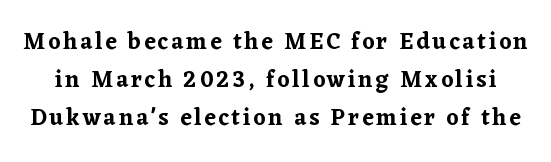
Q: Is the text italic (slanted)? A: No, it is upright.
Q: Is the text underlined? A: No.
Q: Is the spacing between lines tight, normal or loose? A: Normal.
